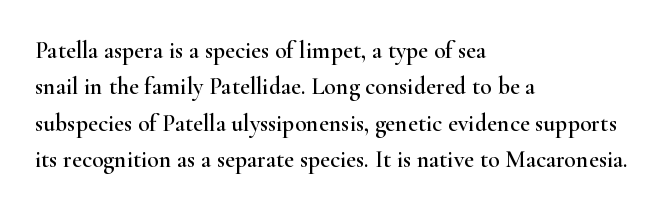
A normal amount of white space separates one row of letters from the next. Is there any slant? The stems are plumb. Nobody touched the tracking dial on this one. Quick note: underline off.
